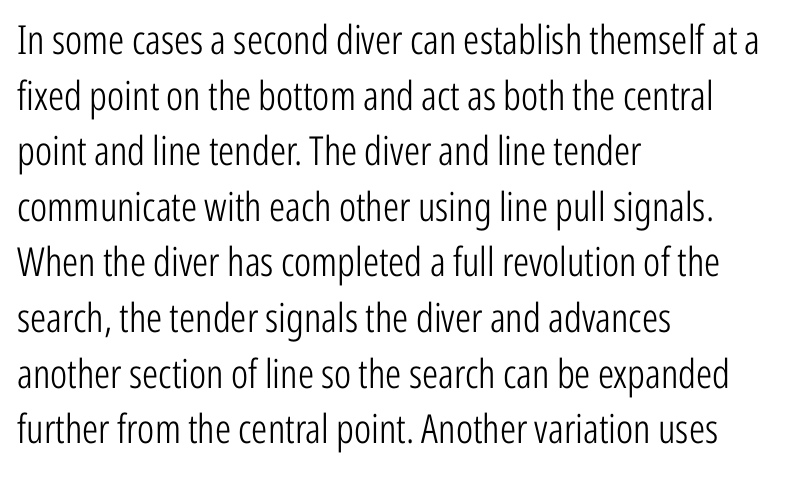
The image shows 40 px light, condensed sans-serif type, upright; set left-aligned, normal line spacing (1.39x), normal letter spacing, not underlined; low stroke contrast and a medium x-height.
